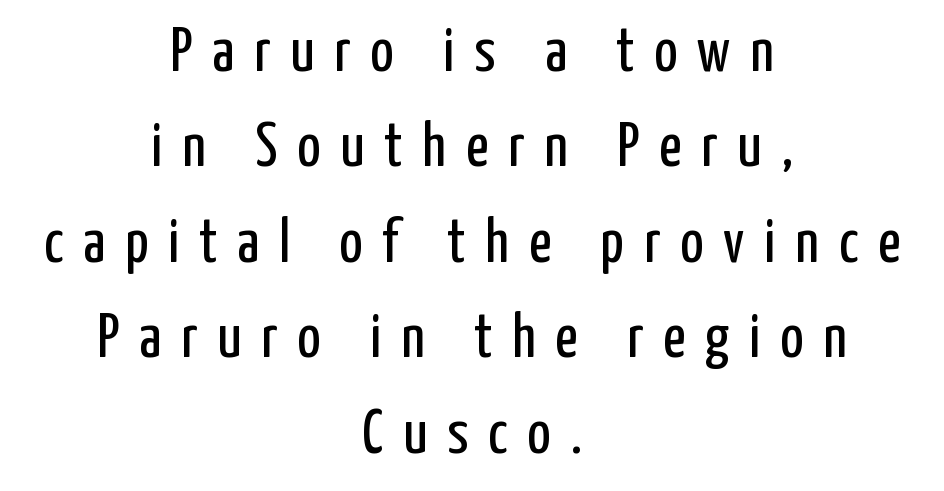
{"serif": "no", "italic": "no", "bold": "no", "weight": "regular", "width": "condensed", "stroke_contrast": "low", "x_height": "medium", "monospaced": "no", "underline": "no", "align": "center", "line_spacing": "normal", "line_spacing_ratio": 1.54, "letter_spacing": "wide", "letter_spacing_em": 0.32, "glyph_px": 62}
